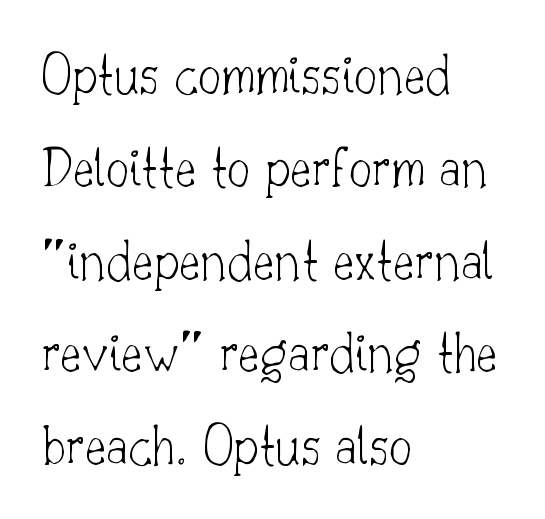
The image shows 58 px thin serif type, upright; set left-aligned, normal line spacing (1.6x), normal letter spacing, not underlined; low stroke contrast and a small x-height.
